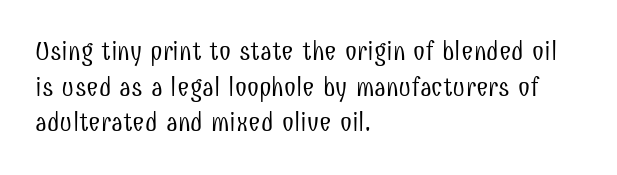
{"italic": "no", "bold": "no", "underline": "no", "align": "left", "line_spacing": "normal", "line_spacing_ratio": 1.32, "letter_spacing": "normal", "letter_spacing_em": 0.0, "glyph_px": 27}
